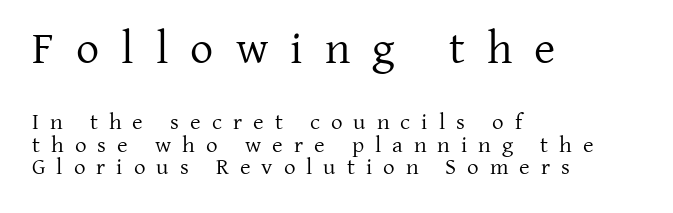
What's the leading like? Squeezed, with rows nearly overlapping. The weight tops out at a normal text grade. The passage shown is not underscored anywhere. These lines are rendered in a variable-pitch font.
